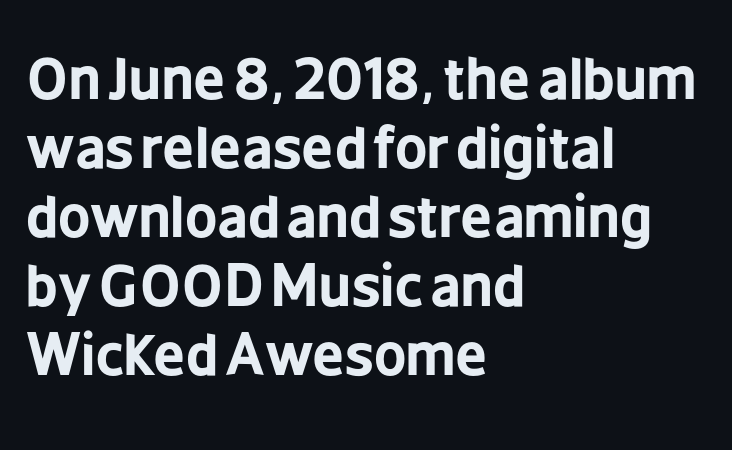
The image shows 56 px bold, condensed sans-serif type, upright; set left-aligned, line spacing 1.23x, normal letter spacing, not underlined; low stroke contrast and a medium x-height.
